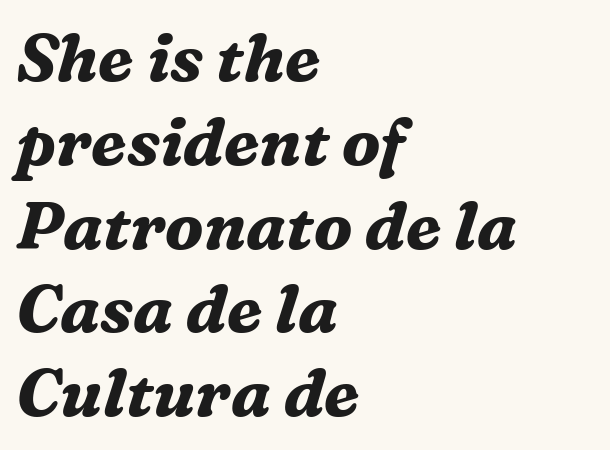
A serif font was chosen for this passage. A bare baseline throughout the passage. Compared with an ordinary text face, these strokes are far heavier — a full bold. Short and long lines alike share a common starting point at left. Designer's note — italics engaged. A normal amount of white space separates one row of letters from the next.
